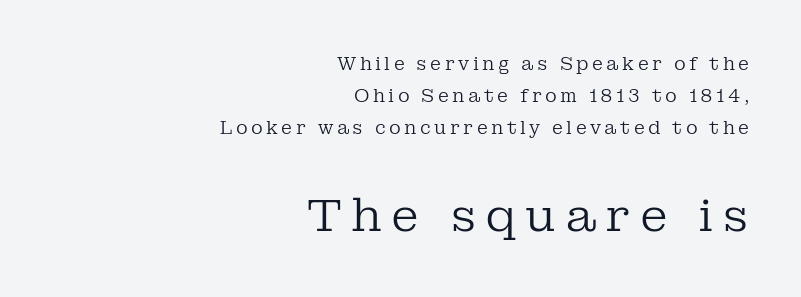
The image shows 46 px regular-weight serif type, upright; set right-aligned, line spacing 1.78x, not underlined; the second (bottom) block is 2.56x larger; low stroke contrast and a medium x-height.
